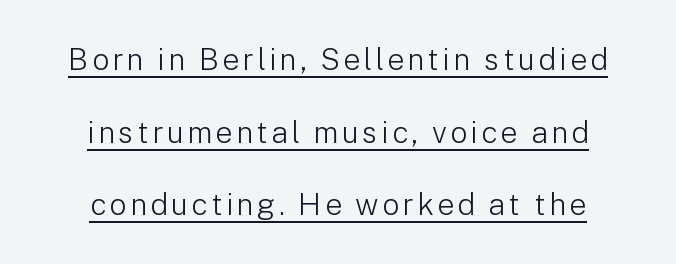
Each letter keeps its own natural width here, so spacing adapts to shape. A centered setting, common on invitations and titles, is used for this passage. Classification — sans serif. Is there any slant? The stems are plumb. A baseline rule has been typeset under these characters. Each new line begins a long way beneath the previous one.
